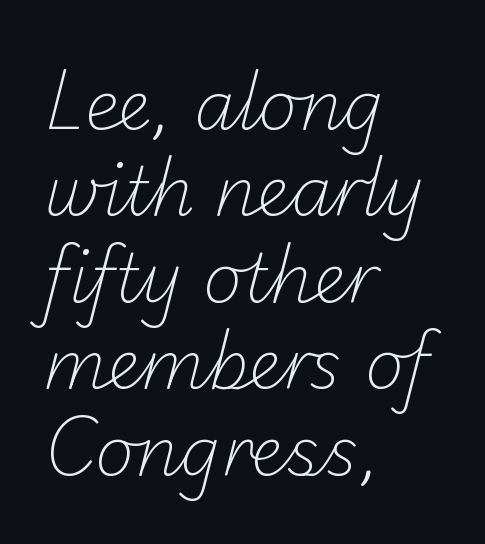
The image shows 67 px light sans-serif type; set left-aligned, normal line spacing (1.29x), normal letter spacing, not underlined; low stroke contrast and a small x-height.
